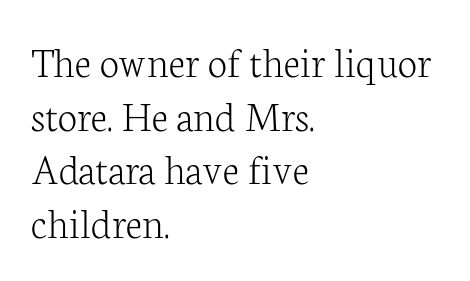
{"serif": "yes", "italic": "no", "bold": "no", "weight": "light", "width": "normal", "stroke_contrast": "low", "x_height": "medium", "monospaced": "no", "underline": "no", "align": "left", "line_spacing_ratio": 1.22, "letter_spacing": "normal", "letter_spacing_em": 0.0, "glyph_px": 44}
